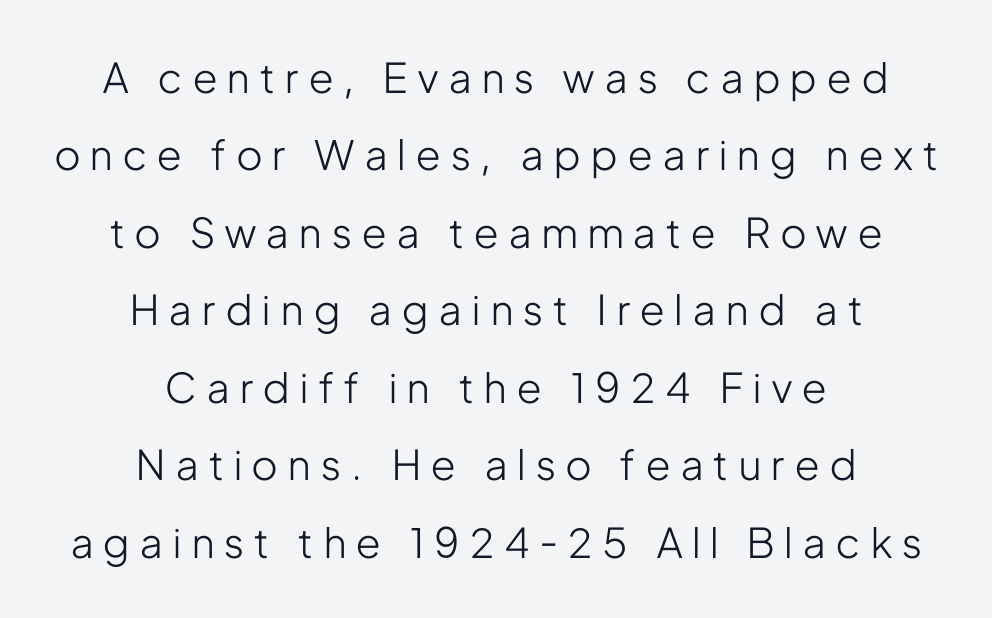
Looks like regular typesetting: each glyph gets only the width it needs. The specimen omits any rule beneath the text block's lines. The font's upright variant was chosen for this text. Caption: multi-line text, centered on the measure. Classification — sans serif. How are the letters spaced? Widely, with obvious added tracking.
